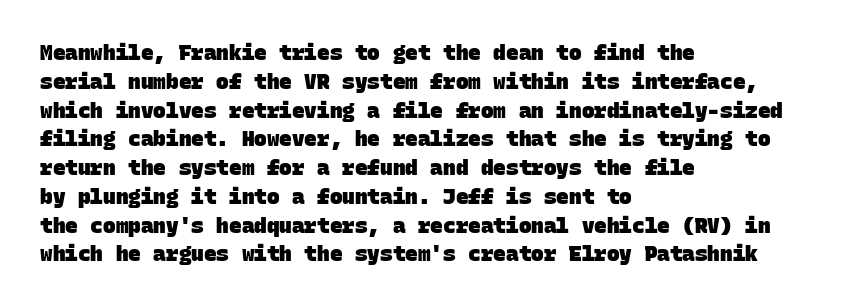
Q: Is the text bold? A: Yes.
Q: Is the text underlined? A: No.
Q: How is the paragraph aligned? A: Left-aligned.
Q: Is the spacing between letters normal or unusually wide? A: Normal.
Q: Is the spacing between lines tight, normal or loose? A: Normal.
